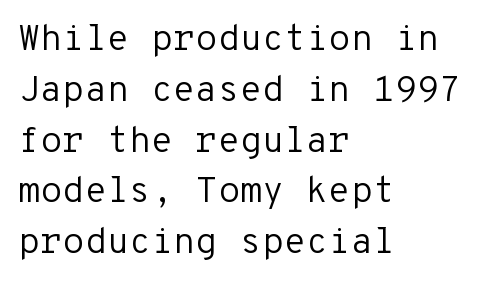
Q: Is the text bold? A: No.
Q: Is the text italic (slanted)? A: No, it is upright.
Q: Is the typeface a serif or a sans-serif typeface? A: Sans-serif.
Q: Is the text underlined? A: No.
Q: How is the paragraph aligned? A: Left-aligned.
Q: Is the spacing between letters normal or unusually wide? A: Normal.
Q: Is the spacing between lines tight, normal or loose? A: Normal.
Q: Width (condensed, normal, or wide)? A: Normal.
Q: Stroke contrast? A: Low.
Q: x-height? A: Medium.
Q: Monospaced? A: Yes.
